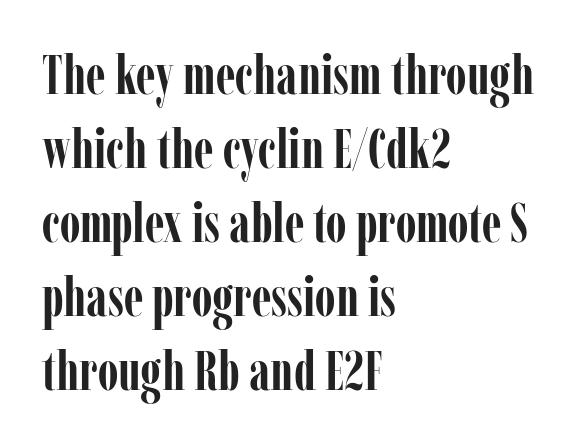
The image shows 54 px semibold, condensed serif type, upright; set left-aligned, normal line spacing (1.37x), normal letter spacing, not underlined; low stroke contrast and a medium x-height.
